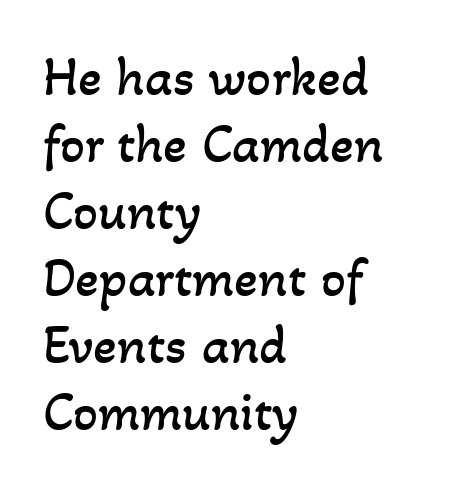
This sample uses plain, unmodified letter spacing. Varying glyph widths throughout — classic text-font behaviour. Type without underlining. Compared with a centered layout, this one pins lines to the left instead. The face looks like a standard text weight, possibly lighter.
